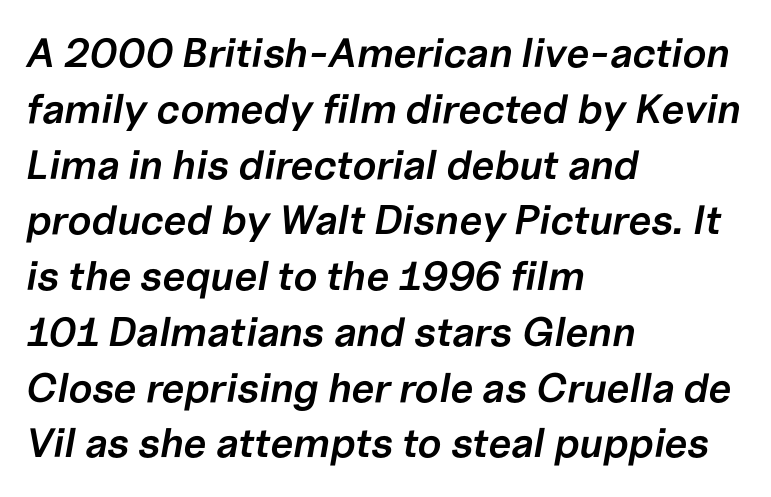
Nobody drew a line under any word here. The sample has been set in demibold, a notch under bold. The letters advance in unequal steps, a hallmark of proportional type. Where is the straight margin? On the left. The horizontal fit of the characters is conventional and even. If you measured baseline to baseline, you'd find a middling distance.
